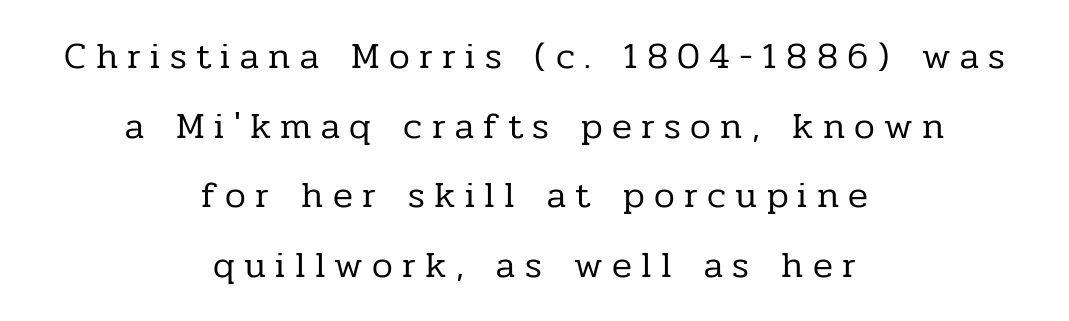
{"serif": "yes", "italic": "no", "bold": "no", "weight": "regular", "width": "normal", "stroke_contrast": "low", "x_height": "medium", "monospaced": "no", "underline": "no", "align": "center", "line_spacing_ratio": 1.88, "letter_spacing": "wide", "letter_spacing_em": 0.25, "glyph_px": 37}
